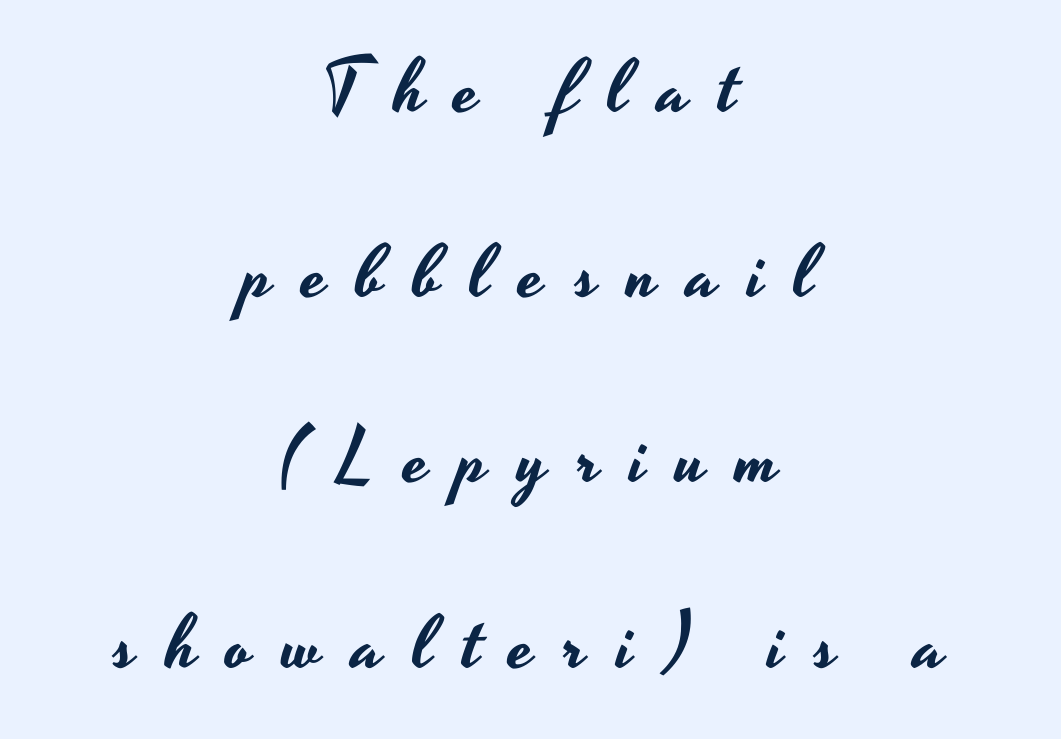
The text was rendered using a sans face with plain stroke endings. Reading down the block, each line starts at a different indent, mirrored at its end. Has an underline been added? It has not. Do the characters align in a grid? No, the font is proportional. The space between consecutive lines is lavish.
